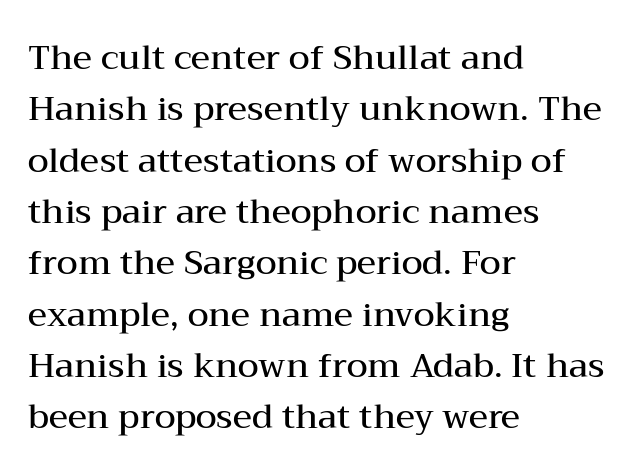
The image shows 34 px semibold, wide serif type, upright; set left-aligned, normal line spacing (1.51x), normal letter spacing, not underlined; medium stroke contrast and a medium x-height.
